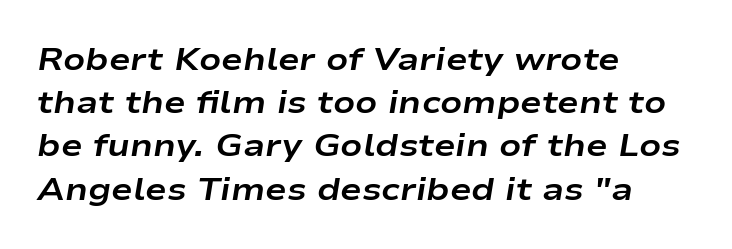
Q: Is the text bold? A: Yes.
Q: Is the text italic (slanted)? A: Yes, it leans right by about 9 degrees.
Q: Is the text underlined? A: No.
Q: How is the paragraph aligned? A: Left-aligned.
Q: Is the spacing between letters normal or unusually wide? A: Normal.
Q: Is the spacing between lines tight, normal or loose? A: Normal.
Q: Width (condensed, normal, or wide)? A: Wide.
Q: Stroke contrast? A: Low.
Q: x-height? A: Medium.
Q: Monospaced? A: No.
